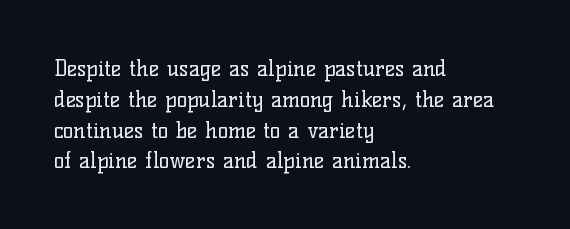
Q: Is the text bold? A: No.
Q: Is the text italic (slanted)? A: No, it is upright.
Q: Is the text underlined? A: No.
Q: How is the paragraph aligned? A: Left-aligned.
Q: Is the spacing between letters normal or unusually wide? A: Normal.
Q: Is the spacing between lines tight, normal or loose? A: Normal.
